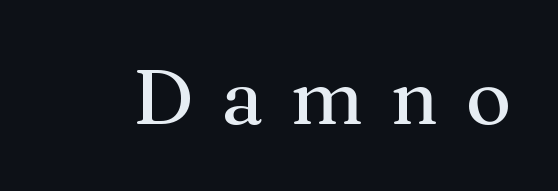
{"serif": "yes", "italic": "no", "width": "normal", "stroke_contrast": "medium", "x_height": "medium", "monospaced": "no", "underline": "no", "letter_spacing": "wide", "letter_spacing_em": 0.35, "glyph_px": 78}
